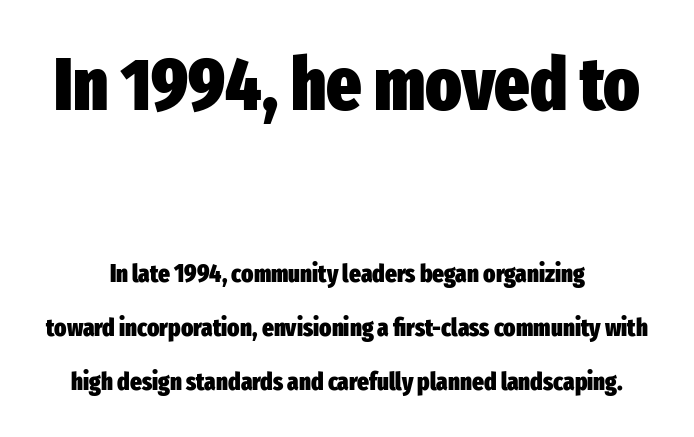
Heft: maximum for text — a bold. Descender tails drop into unmarked territory. The letters in the upper block stand taller than those in the block below. You could call the tracking neutral — neither tight nor loose. The rendering shows plain stroke endings on the letterforms — a sans-serif design. Is there any slant? The stems are plumb.
